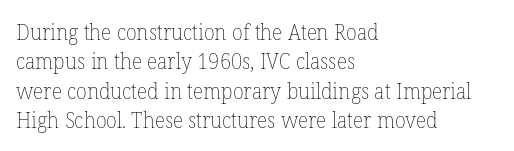
Caption: face not bold, strokes unweighted. Whoever set this chose a conventional vertical rhythm. This sample uses plain, unmodified letter spacing. The lettering stays uniformly vertical, giving the passage a roman look. Rule under the text: the space is simply empty.
